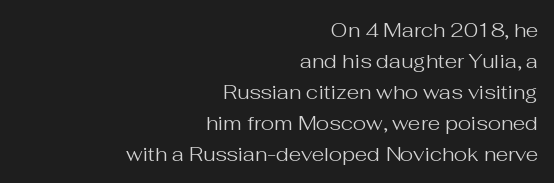
The image shows 20 px text type, upright; set right-aligned, normal line spacing (1.55x), normal letter spacing, not underlined.
